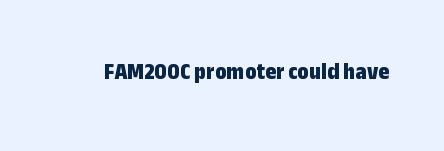
What stands out about the letter spacing? Nothing — it is the standard amount. Upright lettering throughout. Bold? Absolutely — the strokes are thick and heavy. The glyphs are unaccompanied by any horizontal stroke below them.
